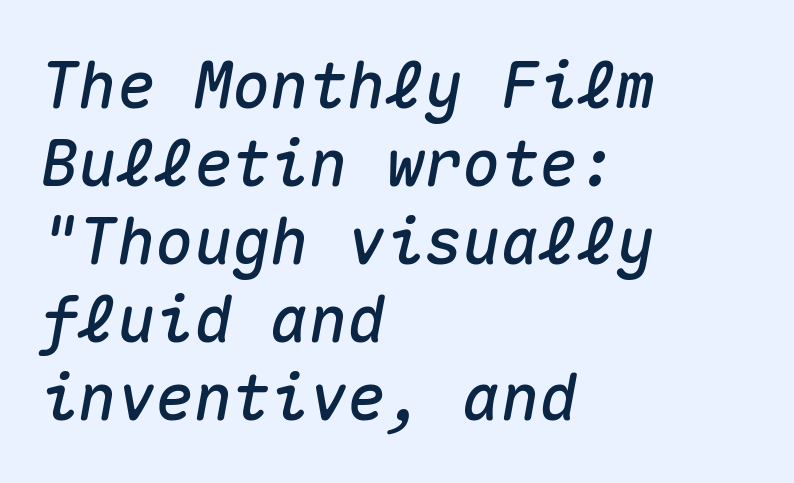
The image shows 64 px text type, italic (leaning right), monospaced; set left-aligned, line spacing 1.22x, normal letter spacing, not underlined; medium stroke contrast and a medium x-height.
